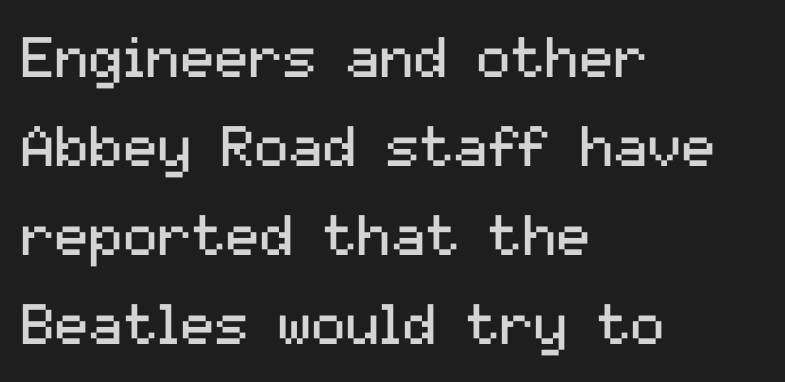
Q: Is the text bold? A: No.
Q: Is the text italic (slanted)? A: No, it is upright.
Q: Is the typeface a serif or a sans-serif typeface? A: Sans-serif.
Q: Is the text underlined? A: No.
Q: How is the paragraph aligned? A: Left-aligned.
Q: Is the spacing between letters normal or unusually wide? A: Normal.
Q: Is the spacing between lines tight, normal or loose? A: Normal.
Q: Width (condensed, normal, or wide)? A: Normal.
Q: Stroke contrast? A: Medium.
Q: x-height? A: Medium.
Q: Monospaced? A: No.
